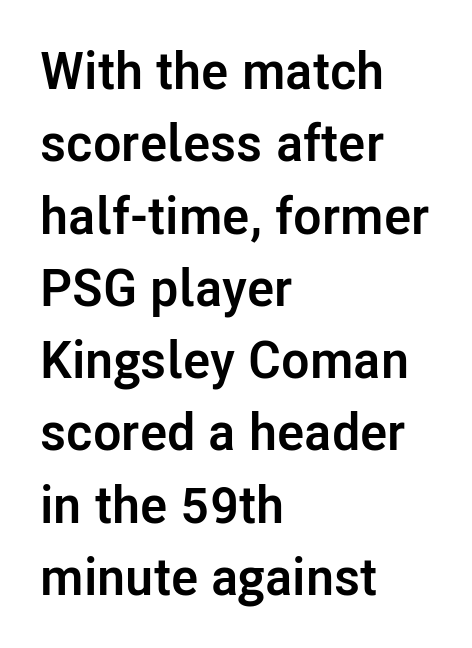
{"serif": "no", "italic": "no", "bold": "yes", "weight": "semibold", "width": "normal", "stroke_contrast": "low", "x_height": "medium", "monospaced": "no", "underline": "no", "align": "left", "line_spacing": "normal", "line_spacing_ratio": 1.39, "letter_spacing": "normal", "letter_spacing_em": 0.0, "glyph_px": 52}
